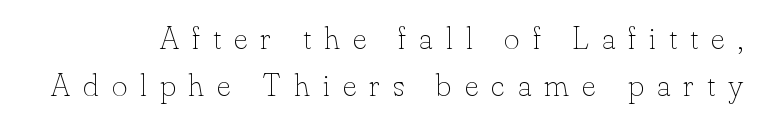
Q: Is the text bold? A: No.
Q: Is the text italic (slanted)? A: No, it is upright.
Q: Is the text underlined? A: No.
Q: Is the spacing between letters normal or unusually wide? A: Unusually wide.
Q: Is the spacing between lines tight, normal or loose? A: Normal.
Q: Width (condensed, normal, or wide)? A: Normal.
Q: Stroke contrast? A: Low.
Q: x-height? A: Small.
Q: Monospaced? A: No.
